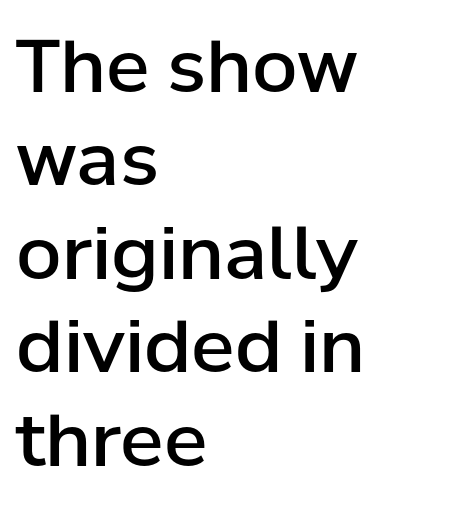
The image shows 73 px semibold sans-serif type, upright; set left-aligned, normal line spacing (1.28x), normal letter spacing, not underlined; low stroke contrast and a medium x-height.
